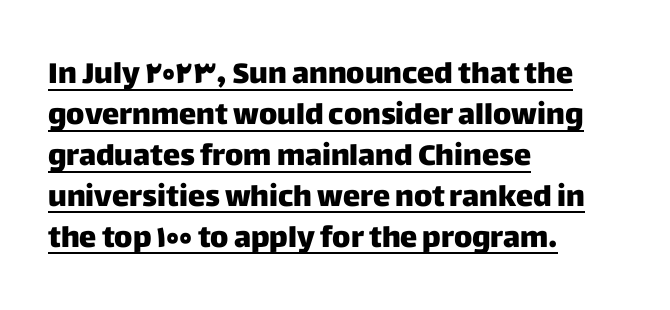
The image shows 29 px sans-serif type, upright; set left-aligned, normal line spacing (1.41x), normal letter spacing, underlined; low stroke contrast and a large x-height.
